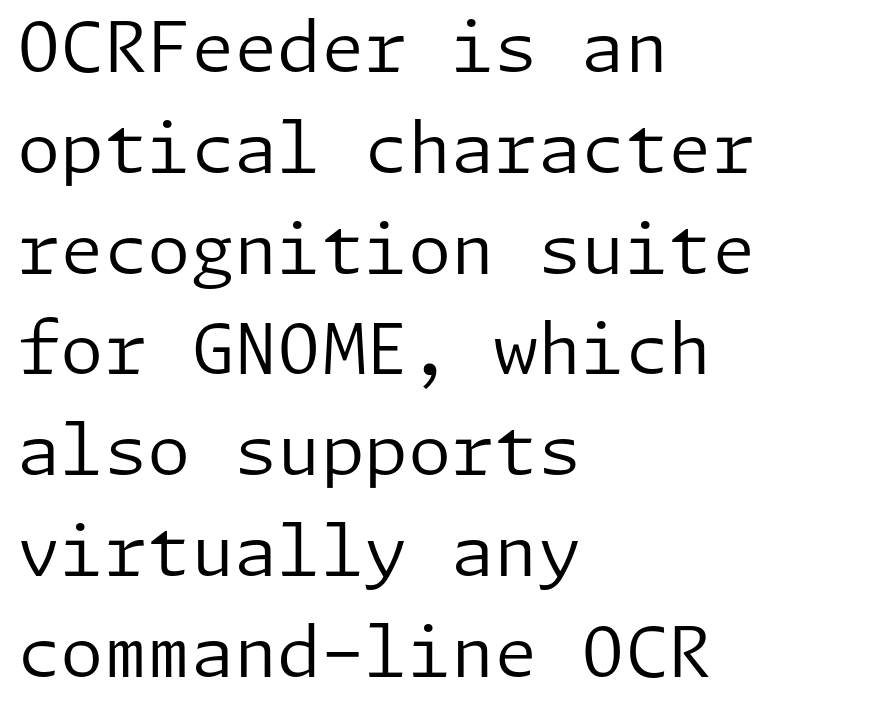
The typeface has the unassuming heft of standard copy or less. The space between consecutive lines is moderate. The string is rendered with underlining switched off. Regarding serifs, this sample does without them. Default kerning and tracking; the words read as compact shapes. The paragraph has a hard left edge and a soft right edge.
